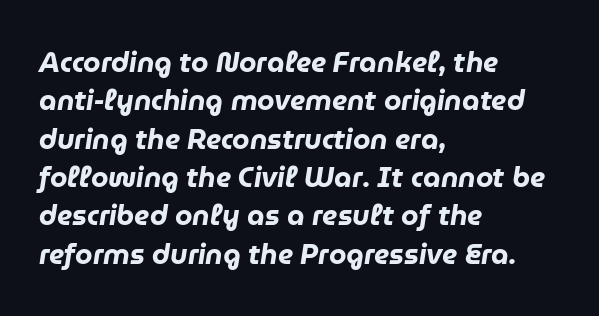
The image shows 28 px heavy type, italic (leaning right); set left-aligned, normal line spacing (1.37x), normal letter spacing, not underlined; low stroke contrast and a medium x-height.
